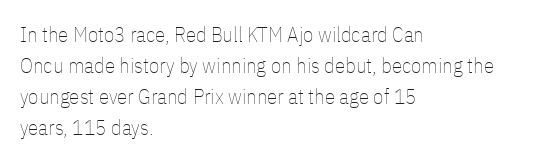
The image shows 21 px text type, upright; set left-aligned, normal line spacing (1.47x), normal letter spacing, not underlined.
